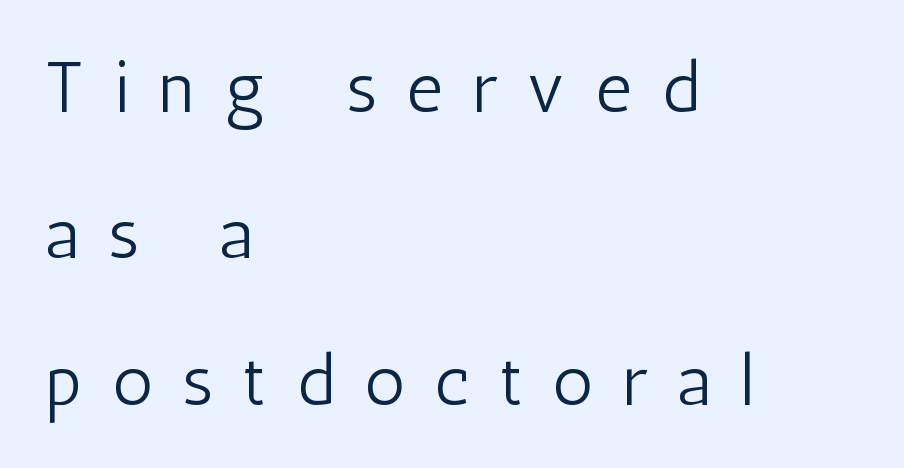
Q: Is the text bold? A: No.
Q: Is the text italic (slanted)? A: No, it is upright.
Q: Is the typeface a serif or a sans-serif typeface? A: Sans-serif.
Q: Is the text underlined? A: No.
Q: How is the paragraph aligned? A: Left-aligned.
Q: Is the spacing between letters normal or unusually wide? A: Unusually wide.
Q: Is the spacing between lines tight, normal or loose? A: Loose.
Q: Width (condensed, normal, or wide)? A: Condensed.
Q: Stroke contrast? A: Low.
Q: x-height? A: Medium.
Q: Monospaced? A: No.
